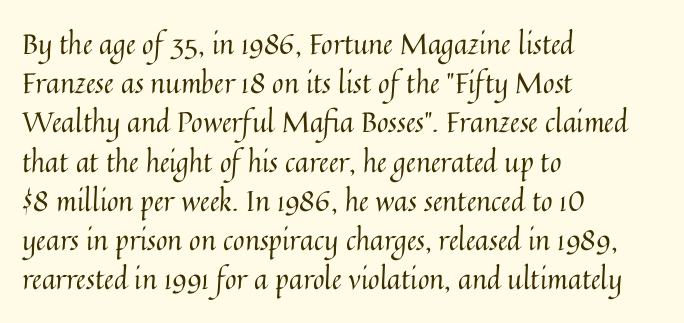
Q: Is the text bold? A: No.
Q: Is the text italic (slanted)? A: Yes.
Q: Is the text underlined? A: No.
Q: How is the paragraph aligned? A: Left-aligned.
Q: Is the spacing between letters normal or unusually wide? A: Normal.
Q: Is the spacing between lines tight, normal or loose? A: Normal.
Q: Width (condensed, normal, or wide)? A: Normal.
Q: Stroke contrast? A: Medium.
Q: x-height? A: Medium.
Q: Monospaced? A: No.
